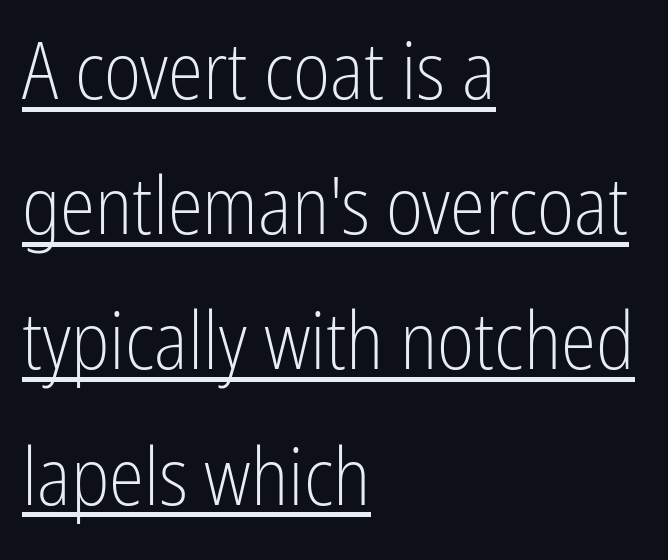
Is the letter spacing exaggerated? No — it looks like the ordinary default. The type family on display is of the sans-serif kind. Left-aligned paragraph, ragged on the right. Stem width sits at or under what a default text font uses. The type sits square on the baseline with zero lean.
